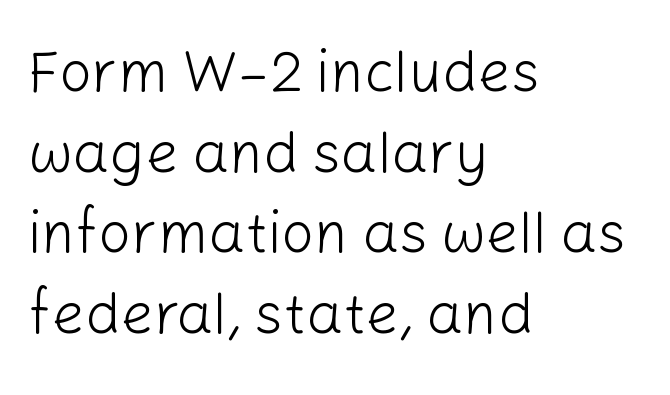
{"serif": "no", "italic": "no", "bold": "no", "weight": "light", "width": "normal", "stroke_contrast": "low", "x_height": "medium", "monospaced": "no", "underline": "no", "align": "left", "line_spacing": "normal", "line_spacing_ratio": 1.39, "letter_spacing": "normal", "letter_spacing_em": 0.0, "glyph_px": 58}
